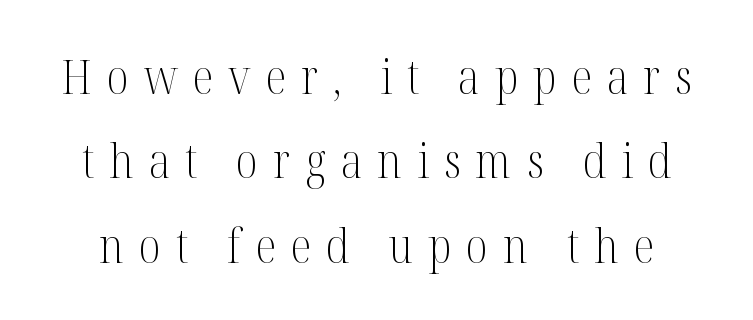
Q: Is the text bold? A: No.
Q: Is the text italic (slanted)? A: No, it is upright.
Q: Is the typeface a serif or a sans-serif typeface? A: Serif.
Q: Is the text underlined? A: No.
Q: Is the spacing between letters normal or unusually wide? A: Unusually wide.
Q: Width (condensed, normal, or wide)? A: Condensed.
Q: Stroke contrast? A: Medium.
Q: x-height? A: Medium.
Q: Monospaced? A: No.
